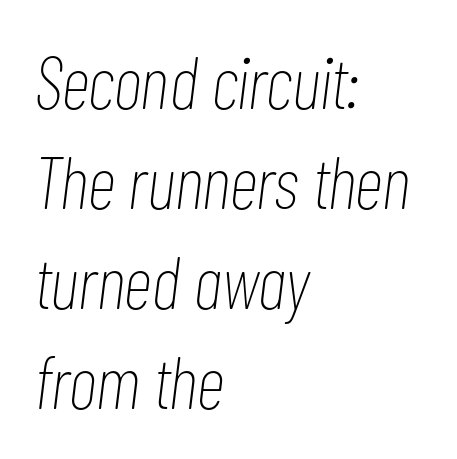
Italic: yes, the glyphs are oblique. Caption: multi-line text, flush left, ragged right. Glyph-to-glyph distance matches everyday printed text. Think of a printed novel: that variable character pitch is what you see here. Normally led — the rows are evenly, conventionally spaced.
